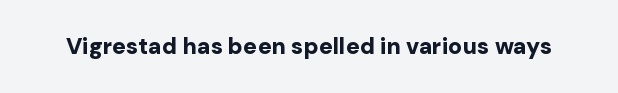
The image shows 23 px bold type, upright; set normal letter spacing, not underlined.
